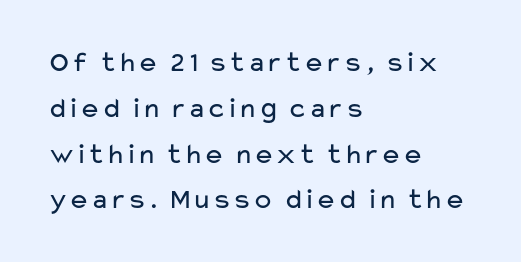
{"serif": "no", "italic": "no", "bold": "no", "weight": "regular", "width": "wide", "stroke_contrast": "low", "x_height": "medium", "monospaced": "no", "underline": "no", "align": "left", "line_spacing": "normal", "line_spacing_ratio": 1.58, "letter_spacing": "normal", "letter_spacing_em": 0.0, "glyph_px": 29}
